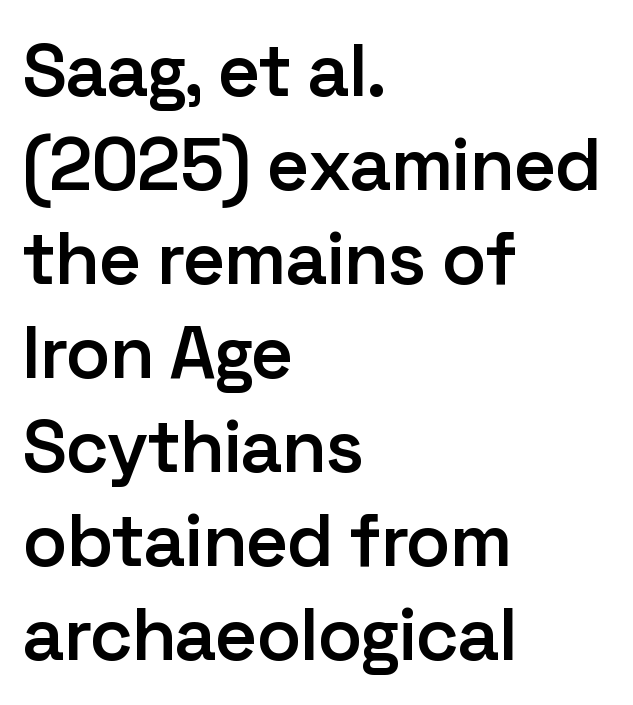
{"serif": "no", "italic": "no", "bold": "semi", "weight": "semibold", "width": "normal", "stroke_contrast": "low", "x_height": "medium", "monospaced": "no", "underline": "no", "align": "left", "line_spacing": "normal", "line_spacing_ratio": 1.27, "letter_spacing": "normal", "letter_spacing_em": 0.0, "glyph_px": 74}
